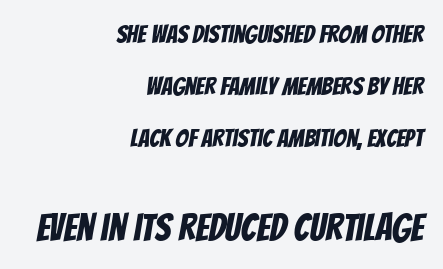
This sample uses a sans-serif face. The text block is weighted toward the right margin, trailing off unevenly leftward. The designer gave the closing block more size than the opening block. Tracking here is standard; glyphs follow each other at the usual distance. Honestly, the rows look like they've been pulled way apart.
